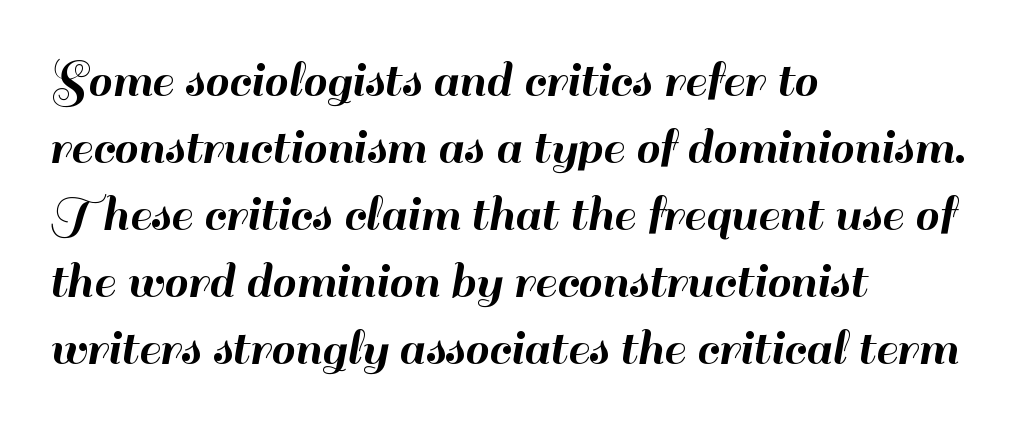
Q: Is the text italic (slanted)? A: Yes.
Q: Is the typeface a serif or a sans-serif typeface? A: Sans-serif.
Q: Is the text underlined? A: No.
Q: How is the paragraph aligned? A: Left-aligned.
Q: Is the spacing between letters normal or unusually wide? A: Normal.
Q: Width (condensed, normal, or wide)? A: Normal.
Q: Stroke contrast? A: High.
Q: x-height? A: Small.
Q: Monospaced? A: No.
